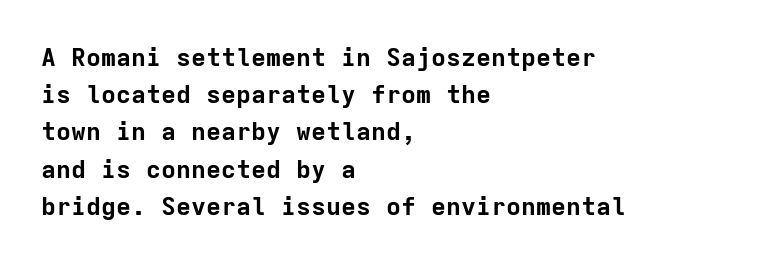
The image shows 25 px bold type, upright; set left-aligned, normal line spacing (1.49x), normal letter spacing, not underlined.
